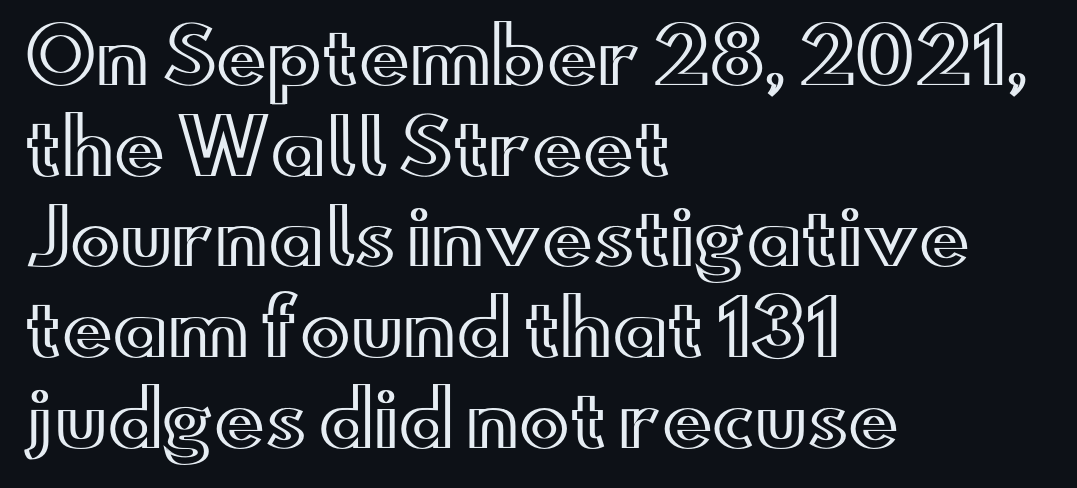
{"italic": "no", "width": "wide", "x_height": "small", "monospaced": "no", "underline": "no", "align": "left", "line_spacing_ratio": 1.21, "letter_spacing": "normal", "letter_spacing_em": 0.0, "glyph_px": 75}
